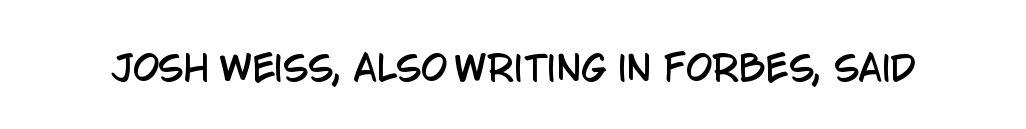
The image shows 34 px condensed sans-serif type, upright; set normal letter spacing, not underlined; low stroke contrast and a large x-height.
